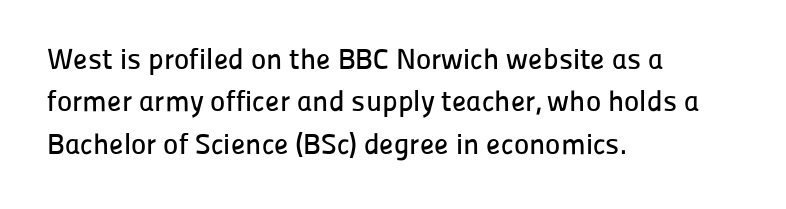
The image shows 29 px sans-serif type, upright; set left-aligned, normal line spacing (1.46x), normal letter spacing, not underlined; low stroke contrast and a medium x-height.
